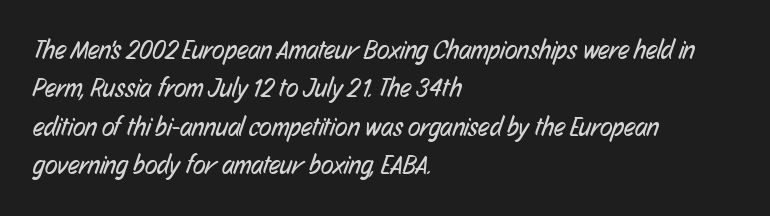
{"bold": "no", "underline": "no", "align": "left", "line_spacing": "normal", "line_spacing_ratio": 1.48, "letter_spacing": "normal", "letter_spacing_em": 0.0, "glyph_px": 26}
